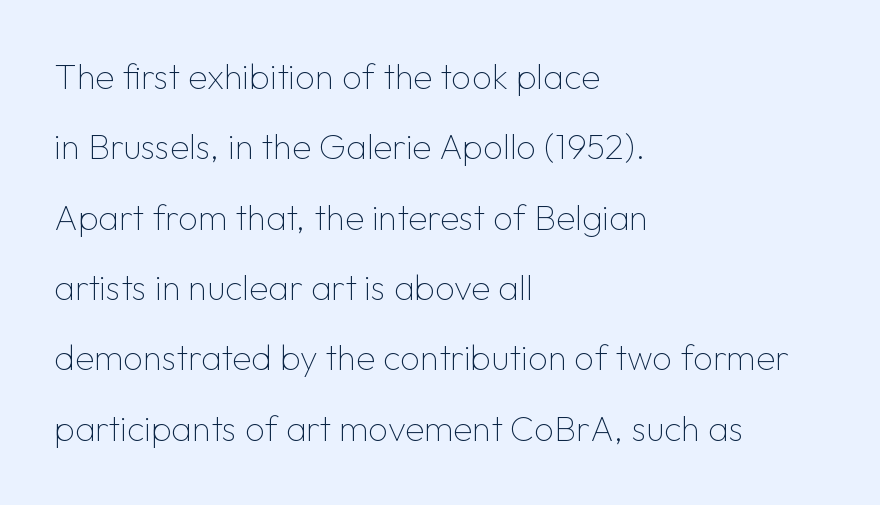
Q: Is the text bold? A: No.
Q: Is the text italic (slanted)? A: No, it is upright.
Q: Is the typeface a serif or a sans-serif typeface? A: Sans-serif.
Q: Is the text underlined? A: No.
Q: How is the paragraph aligned? A: Left-aligned.
Q: Is the spacing between letters normal or unusually wide? A: Normal.
Q: Is the spacing between lines tight, normal or loose? A: Loose.
Q: Width (condensed, normal, or wide)? A: Normal.
Q: Stroke contrast? A: Low.
Q: x-height? A: Medium.
Q: Monospaced? A: No.
